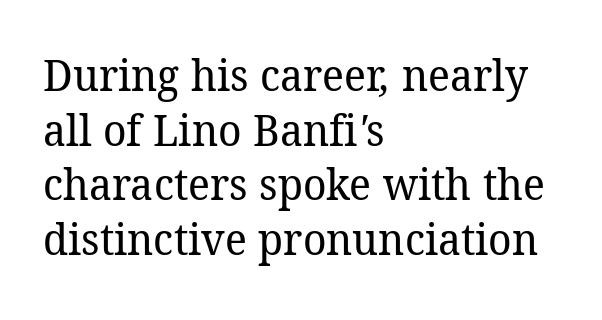
Q: Is the text bold? A: No.
Q: Is the typeface a serif or a sans-serif typeface? A: Serif.
Q: Is the text underlined? A: No.
Q: How is the paragraph aligned? A: Left-aligned.
Q: Is the spacing between letters normal or unusually wide? A: Normal.
Q: Width (condensed, normal, or wide)? A: Normal.
Q: Stroke contrast? A: Low.
Q: x-height? A: Medium.
Q: Monospaced? A: No.
